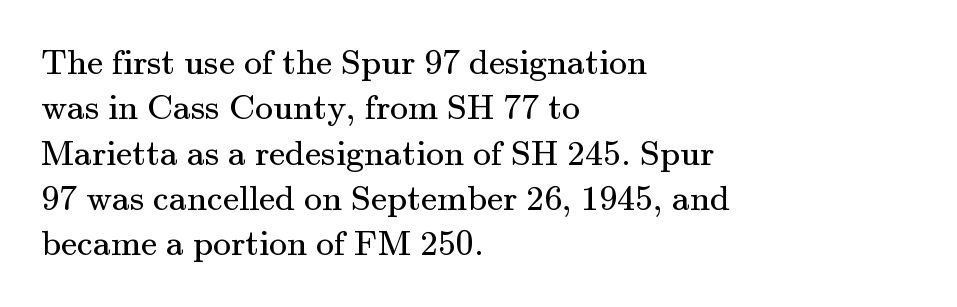
Counters stay open thanks to moderate or lighter strokes. How would I describe the line gaps? Plain and ordinary. In CSS terms this would be text-align: left. Check under the words: just untouched page.
